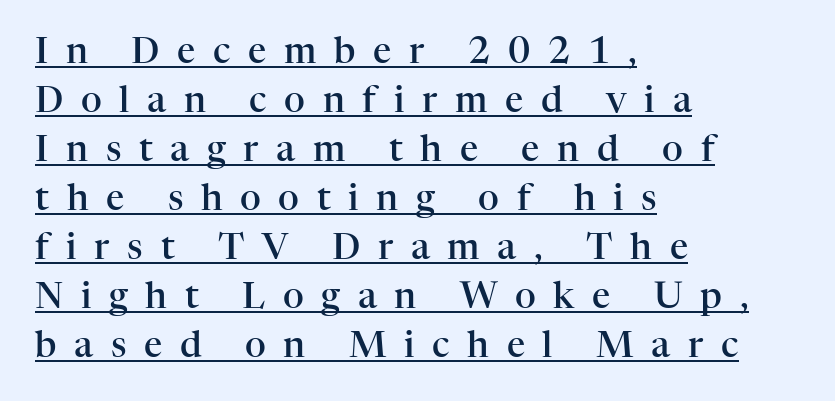
Q: Is the text bold? A: Semi-bold.
Q: Is the text italic (slanted)? A: No, it is upright.
Q: Is the typeface a serif or a sans-serif typeface? A: Serif.
Q: Is the text underlined? A: Yes.
Q: How is the paragraph aligned? A: Left-aligned.
Q: Is the spacing between letters normal or unusually wide? A: Unusually wide.
Q: Is the spacing between lines tight, normal or loose? A: Normal.
Q: Width (condensed, normal, or wide)? A: Normal.
Q: Stroke contrast? A: High.
Q: x-height? A: Medium.
Q: Monospaced? A: No.
